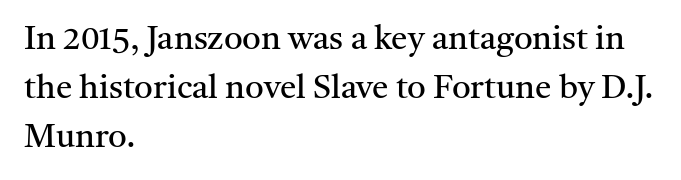
{"serif": "yes", "italic": "no", "bold": "no", "weight": "regular", "width": "normal", "stroke_contrast": "medium", "x_height": "medium", "monospaced": "no", "underline": "no", "align": "left", "line_spacing": "normal", "line_spacing_ratio": 1.48, "letter_spacing": "normal", "letter_spacing_em": 0.0, "glyph_px": 33}
